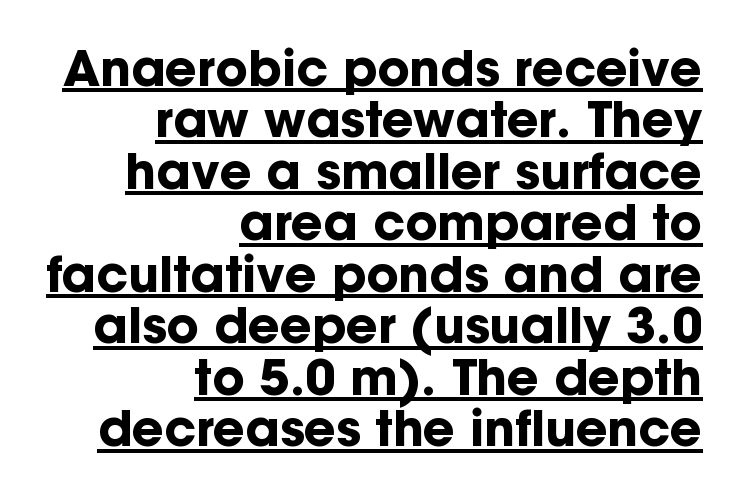
The image shows 49 px bold sans-serif type, upright; set right-aligned, tight line spacing (1.05x), normal letter spacing, underlined; low stroke contrast and a medium x-height.
